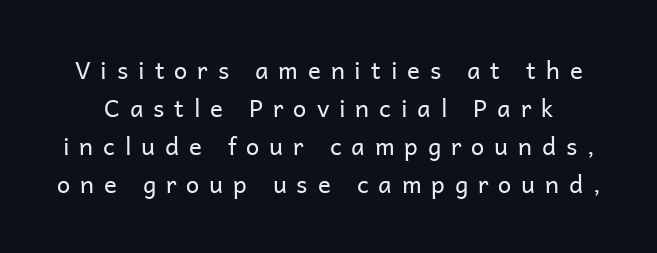
The image shows 24 px text type, upright; set normal line spacing (1.59x), unusually wide letter spacing (+0.41 em), not underlined.
